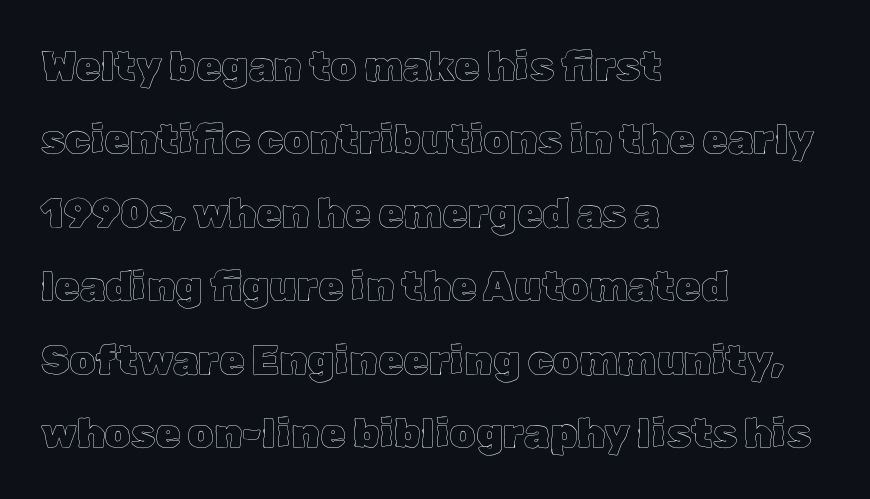
The image shows 41 px text type, upright; set left-aligned, line spacing 1.79x, normal letter spacing, not underlined; a medium x-height.
